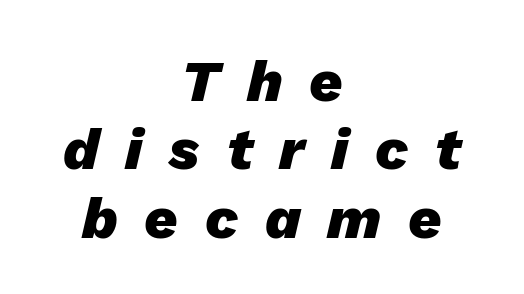
Q: Is the text bold? A: Yes.
Q: Is the text italic (slanted)? A: Yes, it leans right by about 13 degrees.
Q: Is the text underlined? A: No.
Q: How is the paragraph aligned? A: Centered.
Q: Is the spacing between letters normal or unusually wide? A: Unusually wide.
Q: Width (condensed, normal, or wide)? A: Normal.
Q: Stroke contrast? A: Low.
Q: x-height? A: Medium.
Q: Monospaced? A: No.
